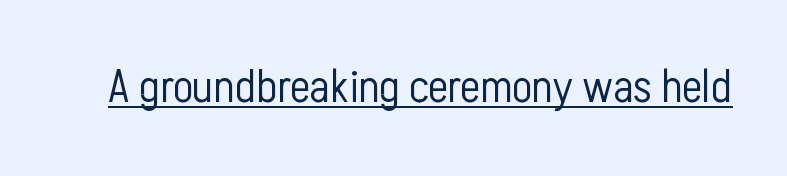
{"serif": "no", "italic": "no", "bold": "no", "weight": "light", "width": "condensed", "stroke_contrast": "low", "x_height": "medium", "monospaced": "no", "underline": "yes", "letter_spacing": "normal", "letter_spacing_em": 0.0, "glyph_px": 47}
